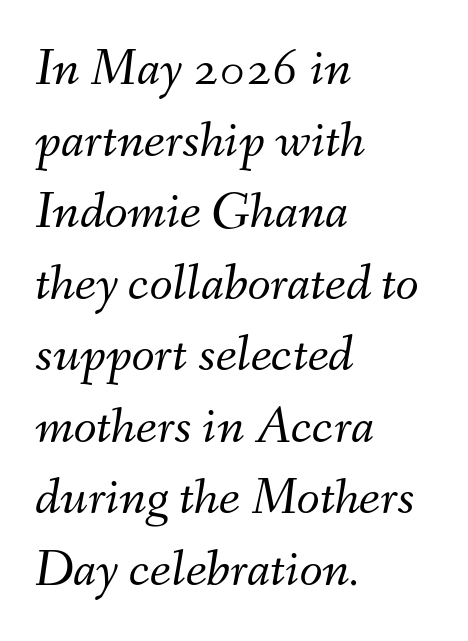
{"italic": "yes", "lean": "right", "slant_degrees": 9, "bold": "no", "weight": "light", "width": "normal", "stroke_contrast": "medium", "x_height": "small", "monospaced": "no", "underline": "no", "align": "left", "line_spacing": "normal", "line_spacing_ratio": 1.35, "letter_spacing": "normal", "letter_spacing_em": 0.0, "glyph_px": 53}
